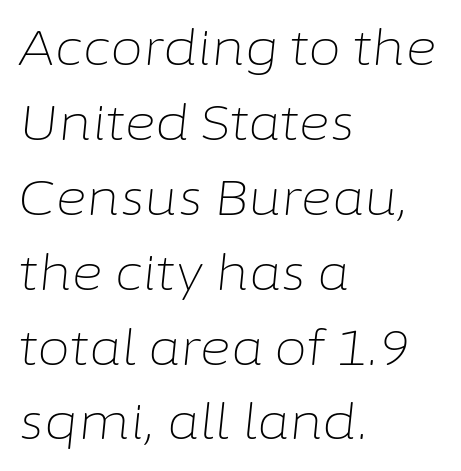
Q: Is the text bold? A: No.
Q: Is the text italic (slanted)? A: Yes, it leans right by about 6 degrees.
Q: Is the text underlined? A: No.
Q: How is the paragraph aligned? A: Left-aligned.
Q: Is the spacing between letters normal or unusually wide? A: Normal.
Q: Is the spacing between lines tight, normal or loose? A: Normal.
Q: Width (condensed, normal, or wide)? A: Normal.
Q: Stroke contrast? A: Low.
Q: x-height? A: Medium.
Q: Monospaced? A: No.
